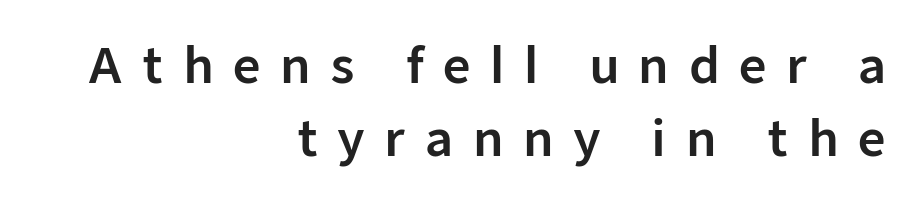
Any mark beneath the type? The region is blank. Does the lettering tilt? It doesn't — this is upright. The rendering anchors every line to the right-hand side. This is sans-serif lettering, the kind often seen on screens and signage. Note the varied advance widths — an 'i' is clearly narrower than an 'm'. Successive baselines arrive at the customary interval.
